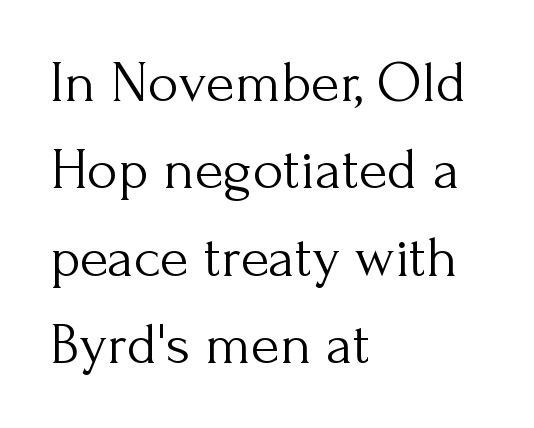
The image shows 59 px light serif type, upright; set left-aligned, normal line spacing (1.48x), normal letter spacing, not underlined; medium stroke contrast and a small x-height.
